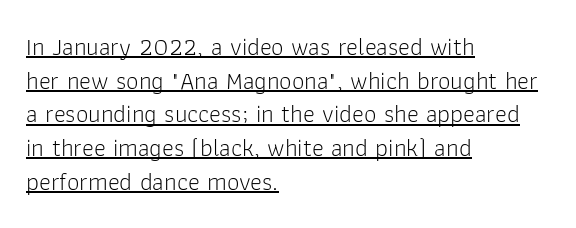
Honestly, the row spacing looks completely unremarkable. In designer terms, the underline attribute is active on this setting. You can tell it's not italic because the verticals are truly vertical. A classic flush-left, rag-right setting is used for this passage. The type is set solid horizontally, with unmodified tracking.
